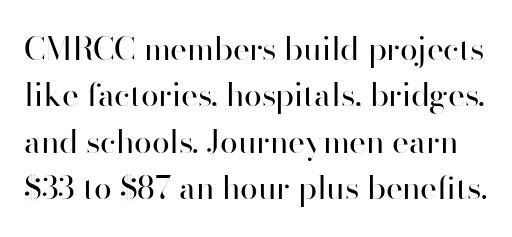
The type sits square on the baseline with zero lean. A typesetter would call this proportional, since set widths differ per character. Quick note: underline off. This sample keeps an unexceptional amount of space between lines. In terms of letterform style, serifs are entirely absent. In terms of letterspacing, this is plain default setting.
